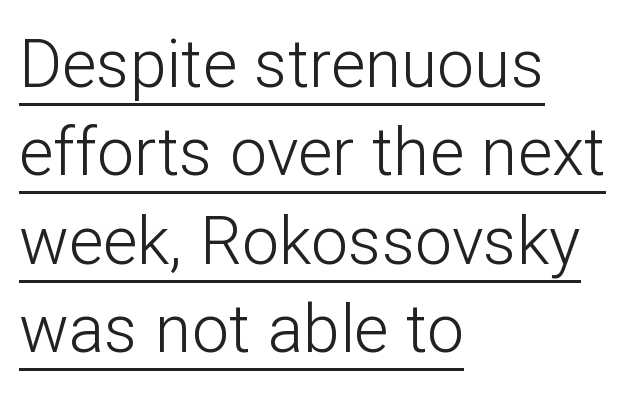
The letterforms sit at book weight or below. Type style note: lacks serifs. Is this a fixed-width face? No — the glyphs have proportional, varying widths. Inter-character spacing is left at the font's built-in metrics.
